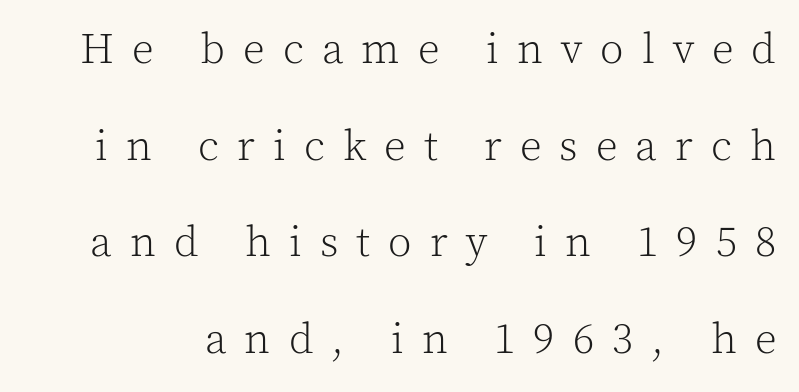
The image shows 43 px light serif type, upright; set loose line spacing (2.25x), unusually wide letter spacing (+0.42 em), not underlined; a medium x-height.
